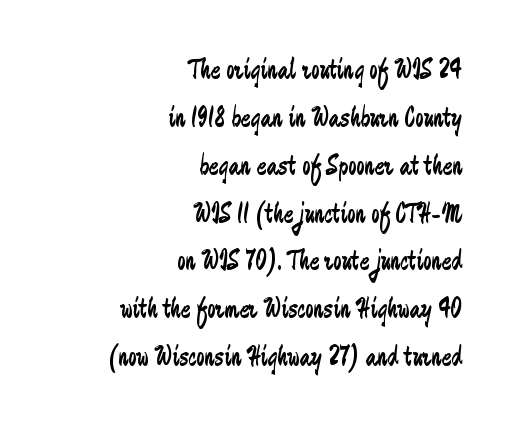
Heft: none added — not bold. The letters carry no serifs — their stems end cleanly without finishing strokes. What stands out about the letter spacing? Nothing — it is the standard amount. Character widths vary here, with narrow letters taking less room than wide ones. The string is rendered with underlining switched off.
